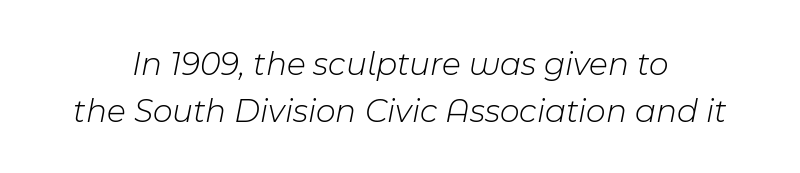
The image shows 34 px light type, italic (leaning right); set centered, normal line spacing (1.37x), normal letter spacing, not underlined; low stroke contrast and a medium x-height.
